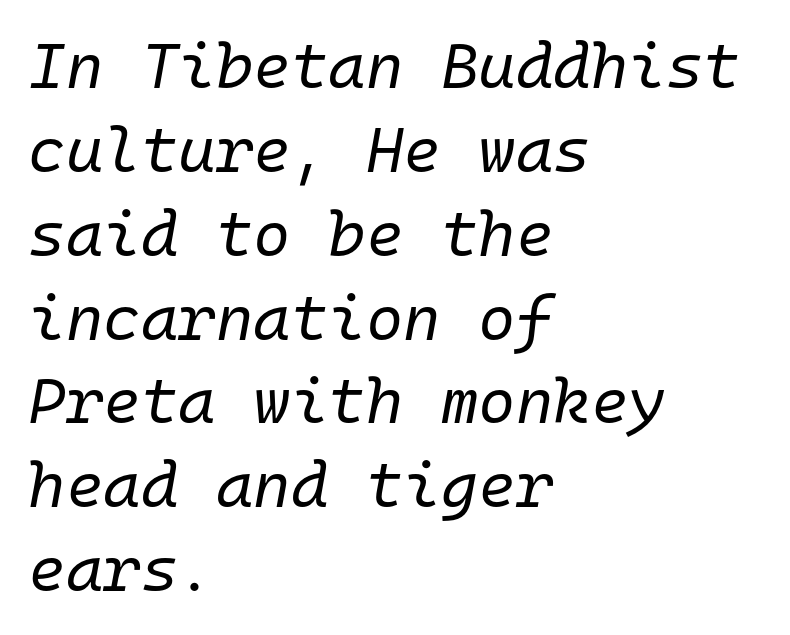
The image shows 64 px regular-weight type, italic (leaning right), monospaced; set left-aligned, normal line spacing (1.31x), normal letter spacing, not underlined; low stroke contrast and a medium x-height.
